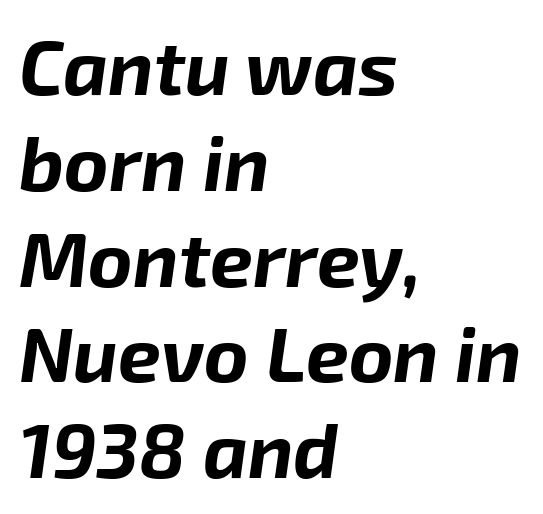
Q: Is the text bold? A: Yes.
Q: Is the text italic (slanted)? A: Yes, it leans right by about 8 degrees.
Q: Is the text underlined? A: No.
Q: How is the paragraph aligned? A: Left-aligned.
Q: Is the spacing between letters normal or unusually wide? A: Normal.
Q: Is the spacing between lines tight, normal or loose? A: Normal.
Q: Width (condensed, normal, or wide)? A: Normal.
Q: Stroke contrast? A: Low.
Q: x-height? A: Medium.
Q: Monospaced? A: No.
